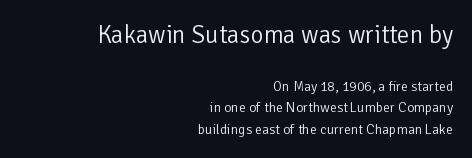
The leading is moderate, giving the passage an even texture. The letters in the upper block stand taller than those in the block below. This rendering uses right alignment, leaving the left contour irregular. A typesetter would mark this as roman, not italic. Think standard paragraph weight, or any step lighter than that. Beneath every word, the page is bare.
